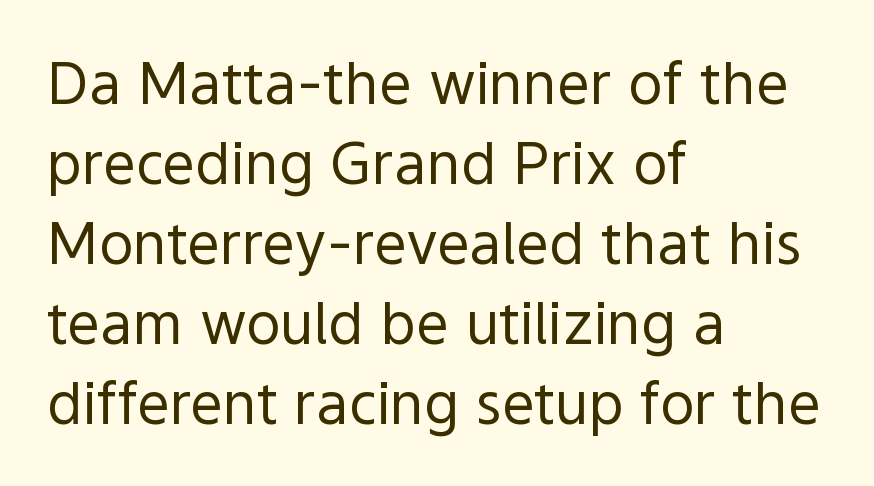
The image shows 58 px regular-weight sans-serif type, upright; set left-aligned, normal line spacing (1.38x), normal letter spacing, not underlined; a medium x-height.
